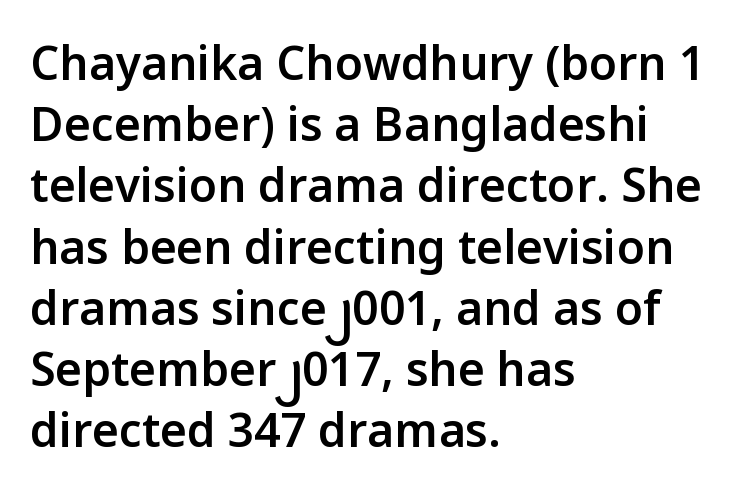
The image shows 46 px semibold sans-serif type, upright; set left-aligned, normal line spacing (1.33x), normal letter spacing, not underlined; low stroke contrast and a medium x-height.
